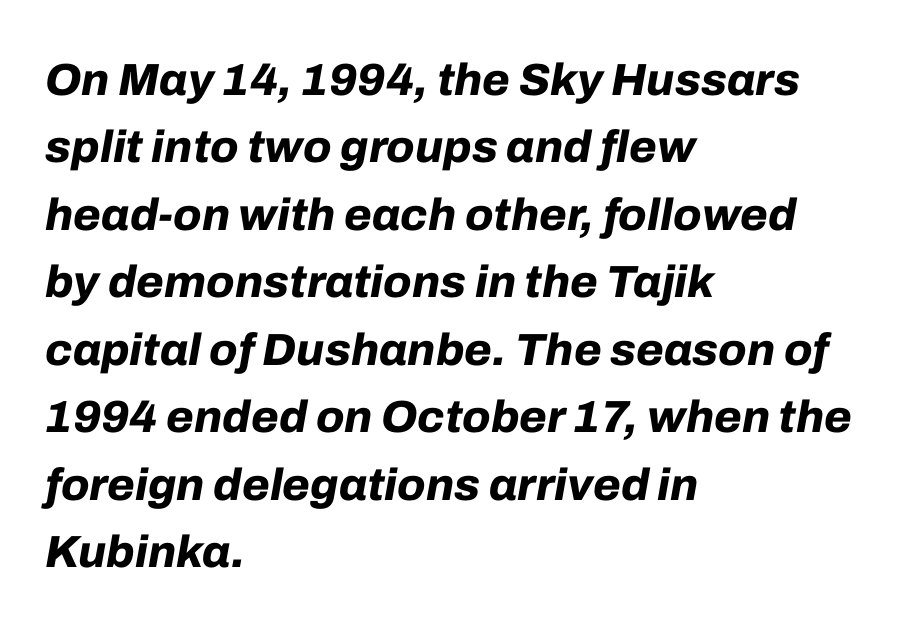
The image shows 45 px bold type, italic (leaning right); set left-aligned, normal line spacing (1.5x), normal letter spacing, not underlined; low stroke contrast and a medium x-height.
